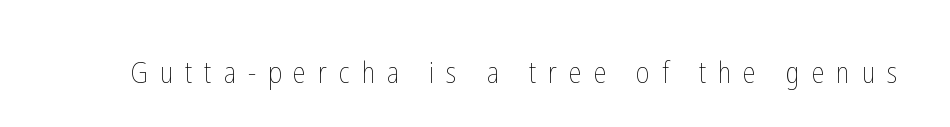
{"italic": "no", "bold": "no", "weight": "thin", "width": "condensed", "stroke_contrast": "low", "x_height": "medium", "monospaced": "no", "underline": "no", "letter_spacing": "wide", "letter_spacing_em": 0.41, "glyph_px": 29}
